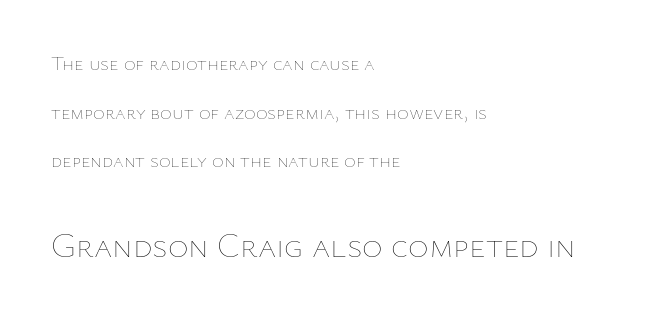
Q: Is the text bold? A: No.
Q: Is the text italic (slanted)? A: No, it is upright.
Q: Is the text underlined? A: No.
Q: How is the paragraph aligned? A: Left-aligned.
Q: Is the spacing between letters normal or unusually wide? A: Normal.
Q: Is the spacing between lines tight, normal or loose? A: Loose.
Q: Which block of text is set in a larger size, the first (top) or the second (bottom)? A: The second (bottom) one.
Q: Width (condensed, normal, or wide)? A: Normal.
Q: Stroke contrast? A: Low.
Q: x-height? A: Medium.
Q: Monospaced? A: No.
